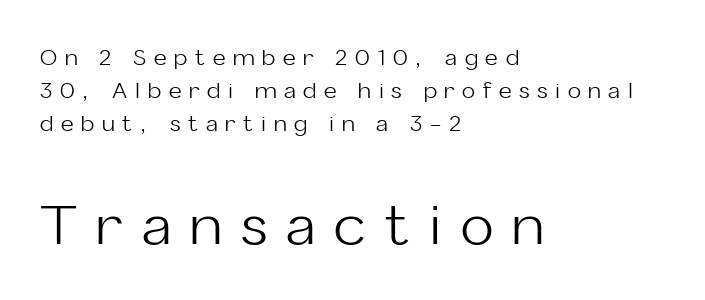
The image shows 55 px light sans-serif type, upright; set left-aligned, normal line spacing (1.49x), unusually wide letter spacing (+0.35 em), not underlined; the second (bottom) block is 2.5x larger; low stroke contrast and a medium x-height.
